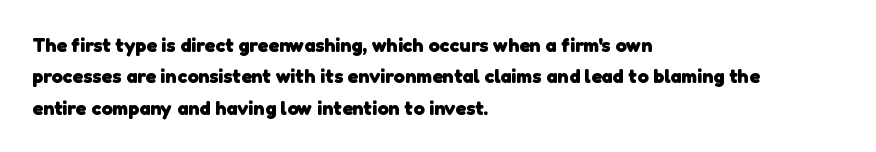
{"bold": "yes", "underline": "no", "align": "left", "line_spacing": "normal", "line_spacing_ratio": 1.57, "letter_spacing": "normal", "letter_spacing_em": 0.0, "glyph_px": 20}
